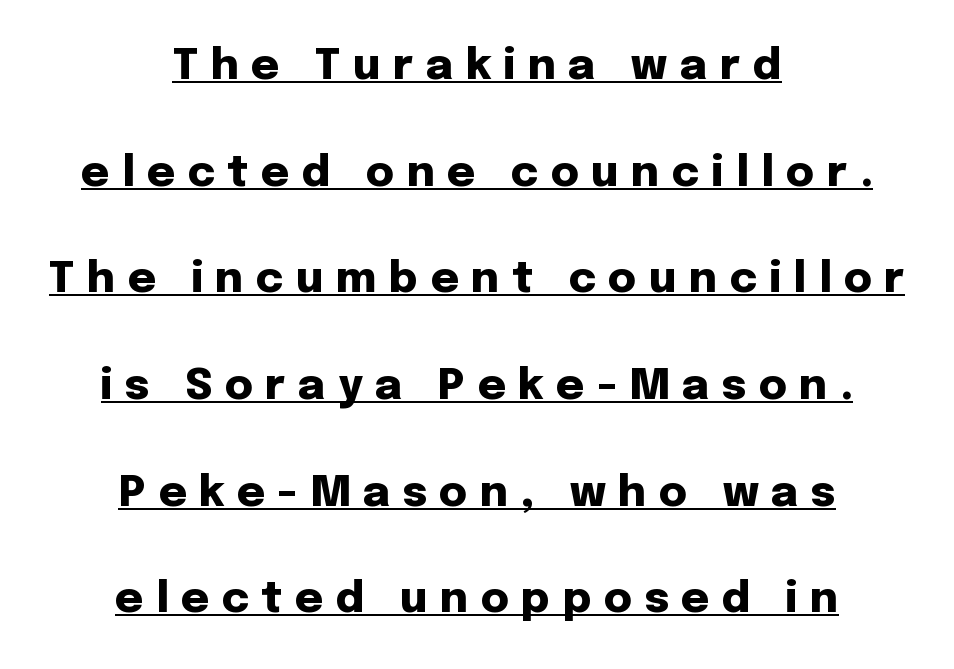
The image shows 43 px heavy sans-serif type, upright; set centered, loose line spacing (2.48x), unusually wide letter spacing (+0.29 em), underlined; low stroke contrast and a medium x-height.
